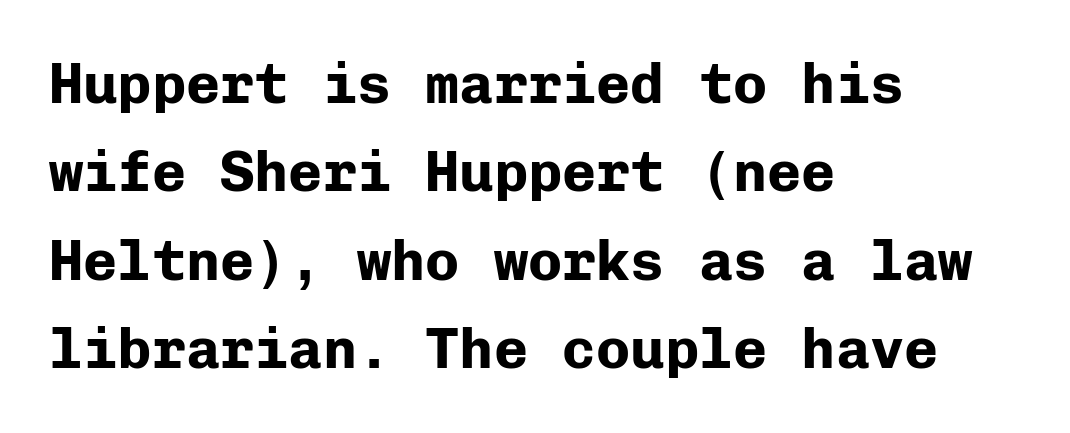
Do the characters align in a grid? Yes, the font is monospaced. This sample keeps an unexceptional amount of space between lines. How heavy is the stroke? Heavy — this is a bold. Students, note that the glyphs here touch the page at normal intervals.
